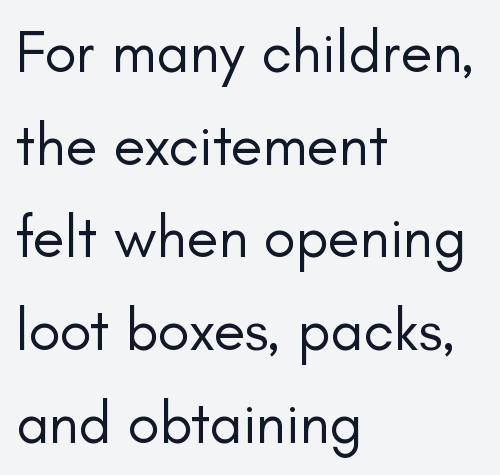
The image shows 59 px regular-weight sans-serif type, upright; set left-aligned, normal line spacing (1.57x), normal letter spacing, not underlined; low stroke contrast and a small x-height.
